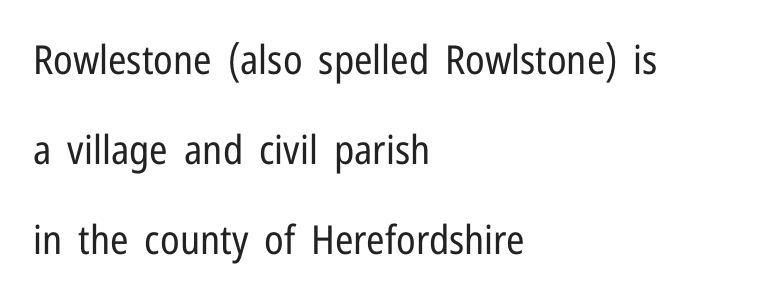
{"serif": "no", "italic": "no", "bold": "no", "weight": "regular", "width": "condensed", "stroke_contrast": "low", "x_height": "medium", "monospaced": "no", "underline": "no", "align": "left", "line_spacing": "loose", "line_spacing_ratio": 2.25, "letter_spacing": "normal", "letter_spacing_em": 0.0, "glyph_px": 40}
